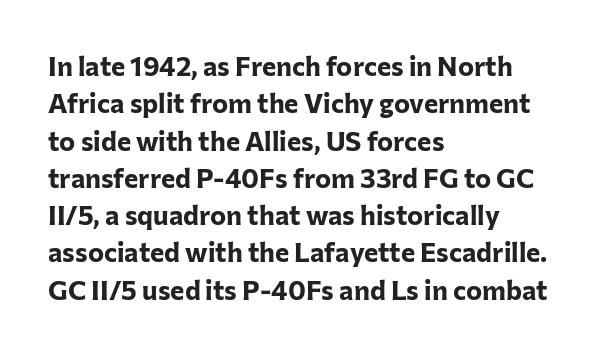
It's the straight-up-and-down kind of type. The lines are quadded left. Letter spacing: default. Rule under the text: the space is simply empty. The space between consecutive lines is moderate. Notice how thick the strokes are: this is what a full bold looks like.
